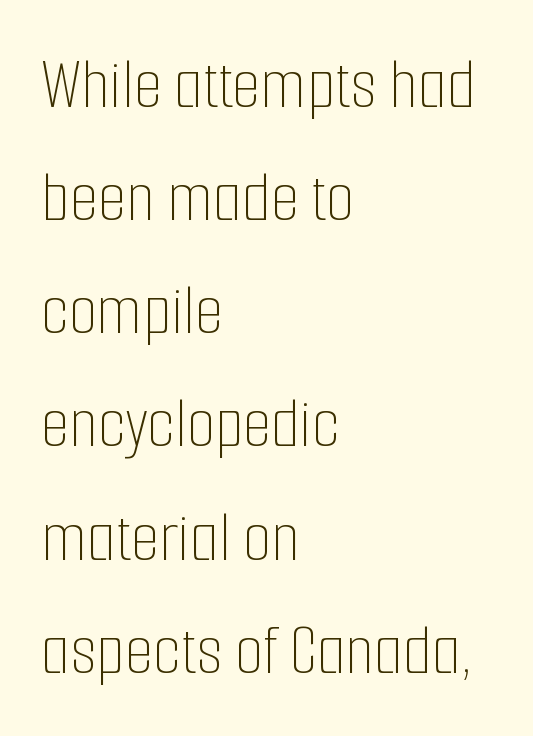
{"italic": "no", "bold": "no", "weight": "thin", "width": "condensed", "stroke_contrast": "low", "x_height": "medium", "monospaced": "no", "underline": "no", "align": "left", "line_spacing": "normal", "line_spacing_ratio": 1.55, "letter_spacing": "normal", "letter_spacing_em": 0.0, "glyph_px": 73}
